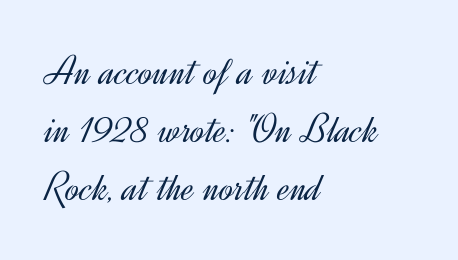
In terms of letterform style, serifs are entirely absent. Quick note: interline space is typical. Casual observation: everything's shoved over to the left. The string is rendered with underlining switched off. The rendering keeps characters at their native spacing.
